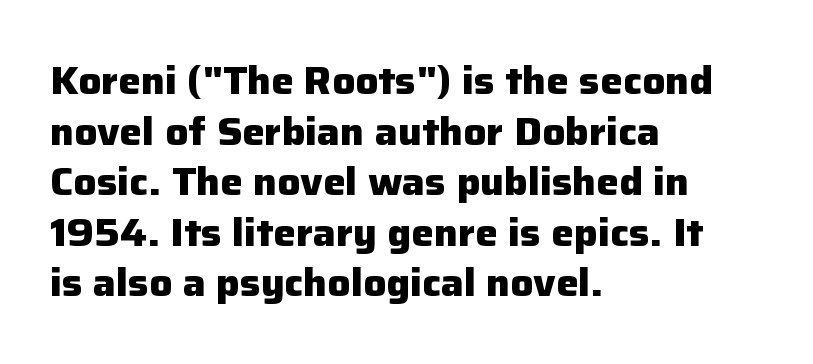
Q: Is the text bold? A: Yes.
Q: Is the text italic (slanted)? A: No, it is upright.
Q: Is the typeface a serif or a sans-serif typeface? A: Sans-serif.
Q: Is the text underlined? A: No.
Q: How is the paragraph aligned? A: Left-aligned.
Q: Is the spacing between letters normal or unusually wide? A: Normal.
Q: Is the spacing between lines tight, normal or loose? A: Normal.
Q: Width (condensed, normal, or wide)? A: Normal.
Q: Stroke contrast? A: Low.
Q: x-height? A: Medium.
Q: Monospaced? A: No.
